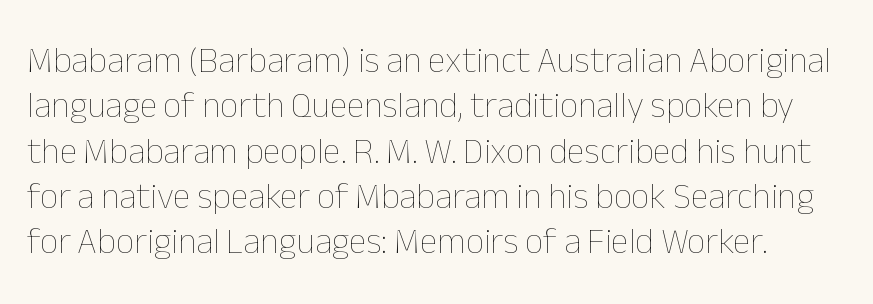
{"italic": "no", "bold": "no", "weight": "thin", "width": "normal", "stroke_contrast": "low", "x_height": "medium", "monospaced": "no", "underline": "no", "line_spacing": "normal", "line_spacing_ratio": 1.26, "letter_spacing": "normal", "letter_spacing_em": 0.0, "glyph_px": 36}
